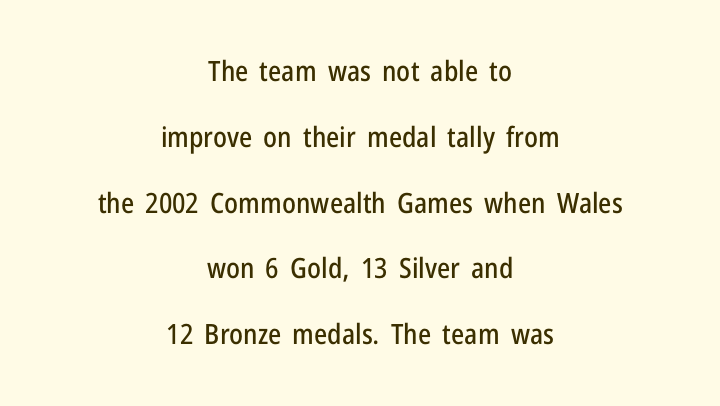
The characters display no serif detailing; their extremities are plain. These lines keep a tight, regular rhythm from letter to letter. The lettering stays uniformly vertical, giving the passage a roman look. Character widths vary here, with narrow letters taking less room than wide ones. Notice the wide empty band between every row — that's loose leading. Short and long lines alike share a common midpoint.
